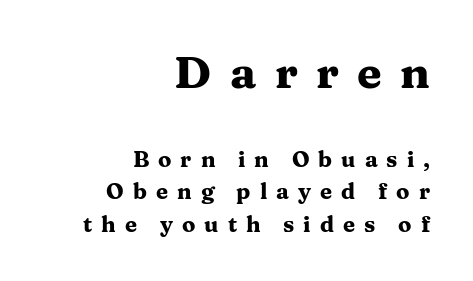
Q: Is the text bold? A: Yes.
Q: Is the text italic (slanted)? A: No, it is upright.
Q: Is the typeface a serif or a sans-serif typeface? A: Serif.
Q: Is the text underlined? A: No.
Q: How is the paragraph aligned? A: Right-aligned.
Q: Is the spacing between letters normal or unusually wide? A: Unusually wide.
Q: Is the spacing between lines tight, normal or loose? A: Normal.
Q: Which block of text is set in a larger size, the first (top) or the second (bottom)? A: The first (top) one.
Q: Width (condensed, normal, or wide)? A: Wide.
Q: Stroke contrast? A: Medium.
Q: x-height? A: Medium.
Q: Monospaced? A: No.
